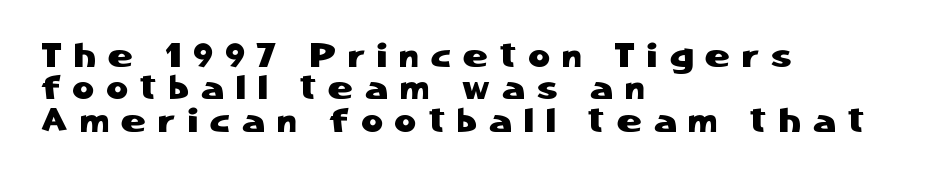
This rendering features lettering with no underline. The face used here is a sans, in the tradition of grotesques and geometrics. The axis of the letterforms is exactly vertical. Compared with typical paragraphs, the rows here are closer together. Looks like regular typesetting: each glyph gets only the width it needs.
